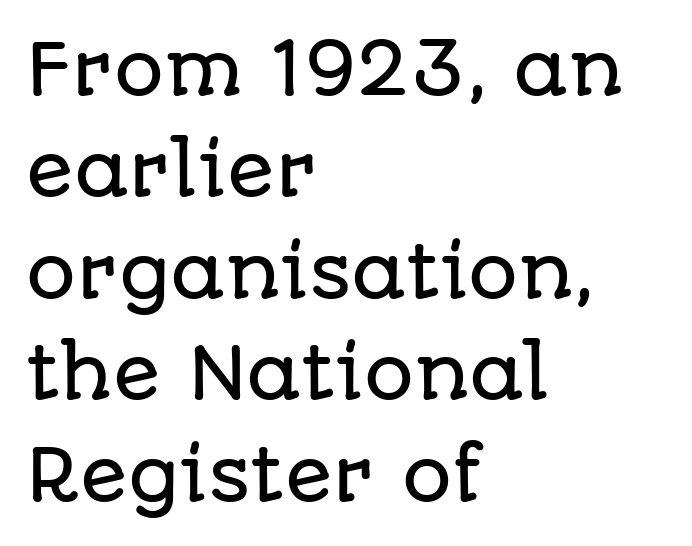
The image shows 70 px sans-serif type, upright; set left-aligned, normal line spacing (1.45x), normal letter spacing, not underlined; low stroke contrast and a large x-height.
